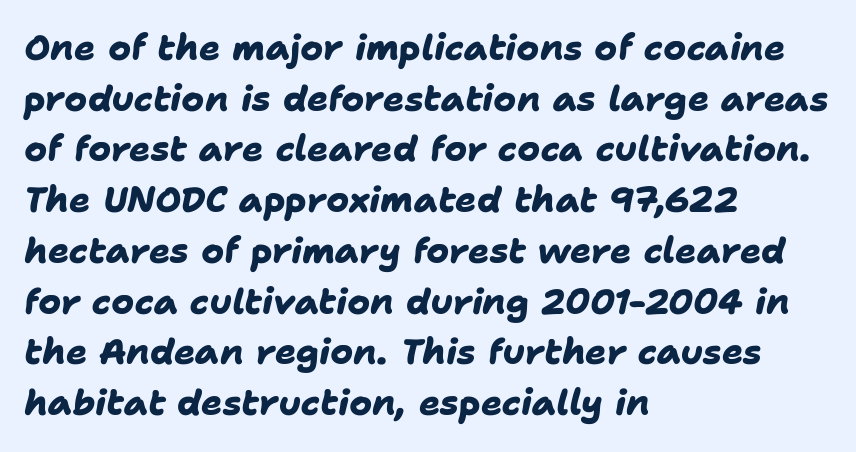
Short note: letters normally spaced. The rag falls on the right side of this text block. Descenders hang freely into open space. The characters display no serif detailing; their extremities are plain. Here the designer chose a conventional face with non-uniform glyph widths.
